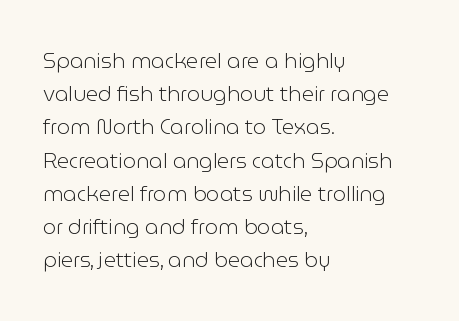
The image shows 21 px text type, upright; set left-aligned, normal line spacing (1.58x), normal letter spacing, not underlined.
